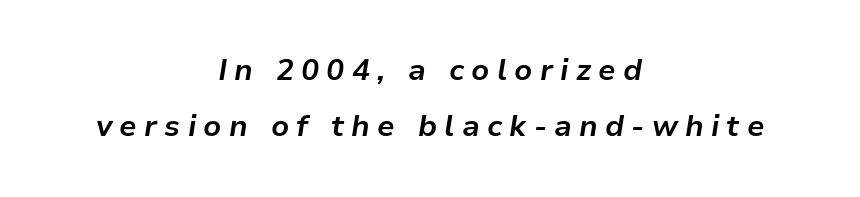
{"italic": "yes", "lean": "right", "slant_degrees": 9, "bold": "yes", "weight": "bold", "width": "normal", "stroke_contrast": "low", "x_height": "medium", "monospaced": "no", "underline": "no", "align": "center", "line_spacing_ratio": 1.87, "letter_spacing": "wide", "letter_spacing_em": 0.24, "glyph_px": 30}
